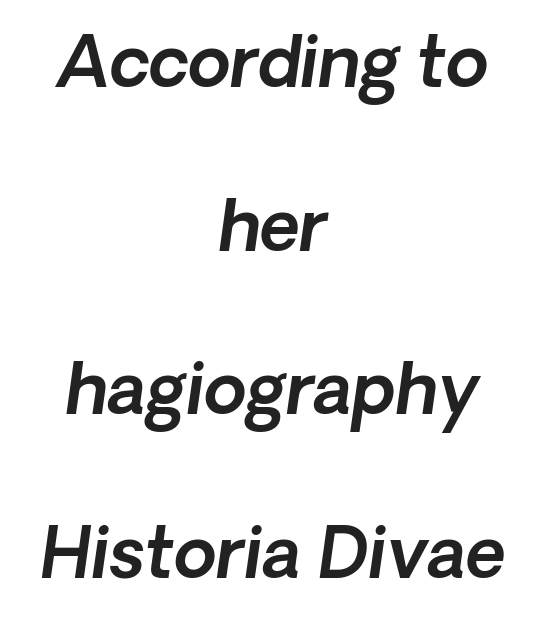
Q: Is the typeface a serif or a sans-serif typeface? A: Sans-serif.
Q: Is the text underlined? A: No.
Q: How is the paragraph aligned? A: Centered.
Q: Is the spacing between letters normal or unusually wide? A: Normal.
Q: Is the spacing between lines tight, normal or loose? A: Loose.
Q: Width (condensed, normal, or wide)? A: Normal.
Q: x-height? A: Medium.
Q: Monospaced? A: No.
